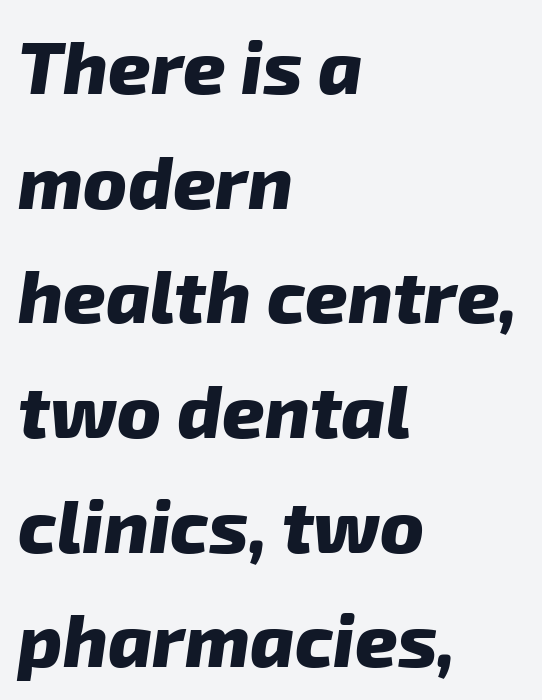
Caption: standard tracking, unaltered. The setting favours the left margin, as ordinary paragraphs usually do. Type without underlining. In terms of weight, the rendering is a true, heavy bold. Is this a sans? Yes — the strokes have no serifs. These lines are rendered in a variable-pitch font.
